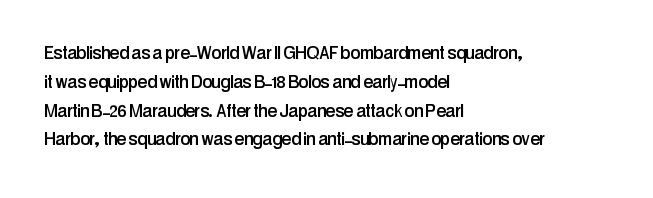
{"italic": "no", "underline": "no", "align": "left", "line_spacing": "normal", "line_spacing_ratio": 1.31, "letter_spacing": "normal", "letter_spacing_em": 0.0, "glyph_px": 22}
